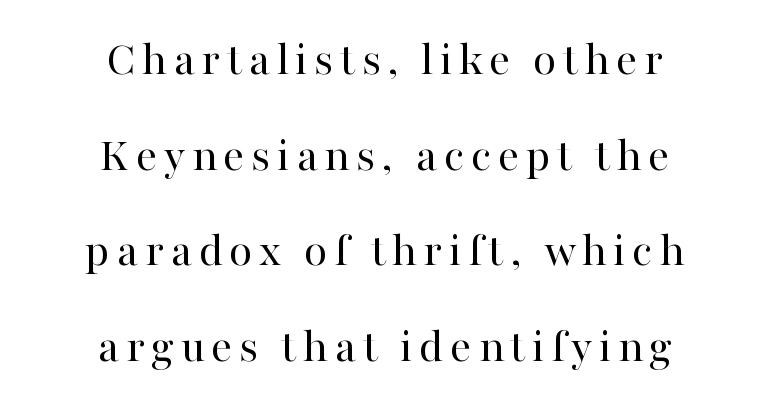
Q: Is the text bold? A: No.
Q: Is the text italic (slanted)? A: No, it is upright.
Q: Is the typeface a serif or a sans-serif typeface? A: Serif.
Q: Is the text underlined? A: No.
Q: How is the paragraph aligned? A: Centered.
Q: Is the spacing between lines tight, normal or loose? A: Loose.
Q: Width (condensed, normal, or wide)? A: Normal.
Q: Stroke contrast? A: High.
Q: x-height? A: Medium.
Q: Monospaced? A: No.
